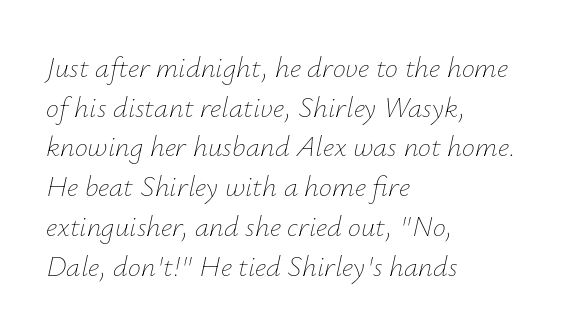
{"italic": "yes", "lean": "right", "slant_degrees": 12, "bold": "no", "weight": "thin", "width": "normal", "stroke_contrast": "low", "x_height": "small", "monospaced": "no", "underline": "no", "align": "left", "line_spacing": "normal", "line_spacing_ratio": 1.37, "letter_spacing": "normal", "letter_spacing_em": 0.0, "glyph_px": 29}
